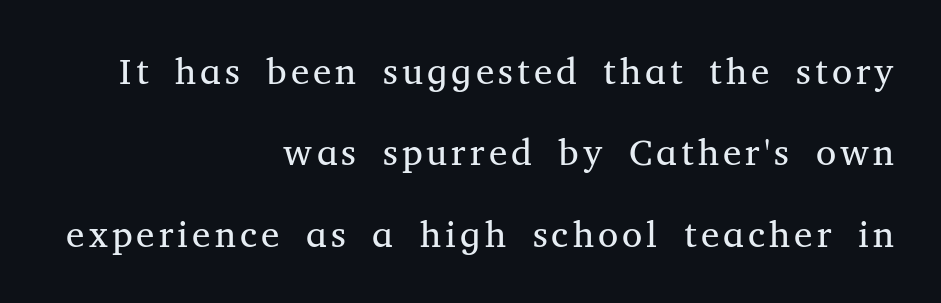
This block would shrink considerably if given ordinary leading; it's expanded now. This reads as an unemphasized weight, regular at the heaviest. Each line ends at the same right margin while the left side varies. Check where the strokes stop: tiny serifs finish them off. Decoration check: the copy has no underline.
